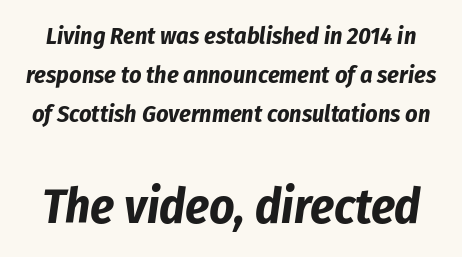
{"italic": "yes", "lean": "right", "slant_degrees": 8, "bold": "yes", "weight": "bold", "width": "condensed", "stroke_contrast": "low", "x_height": "medium", "monospaced": "no", "underline": "no", "line_spacing": "normal", "line_spacing_ratio": 1.62, "letter_spacing": "normal", "letter_spacing_em": 0.0, "larger_block": "second", "size_ratio": 2.04, "glyph_px": 49}
